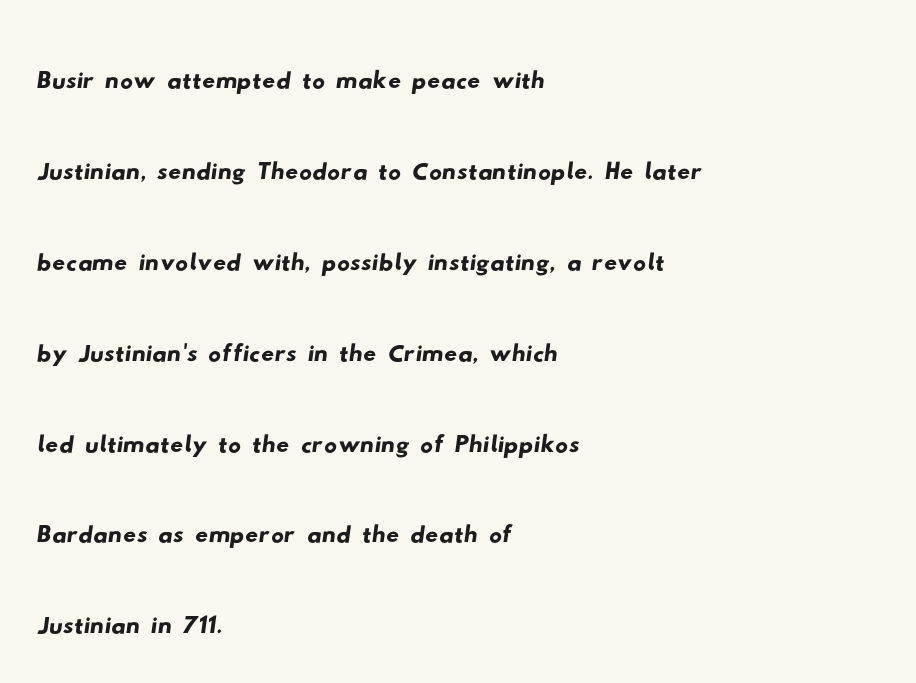
The image shows 64 px wide sans-serif type; set left-aligned, normal line spacing (1.42x), normal letter spacing, not underlined; low stroke contrast and a small x-height.
